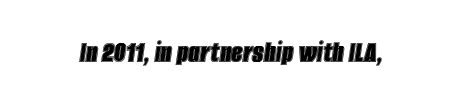
The image shows 32 px condensed type, italic (leaning right); set normal letter spacing, not underlined; a large x-height.
